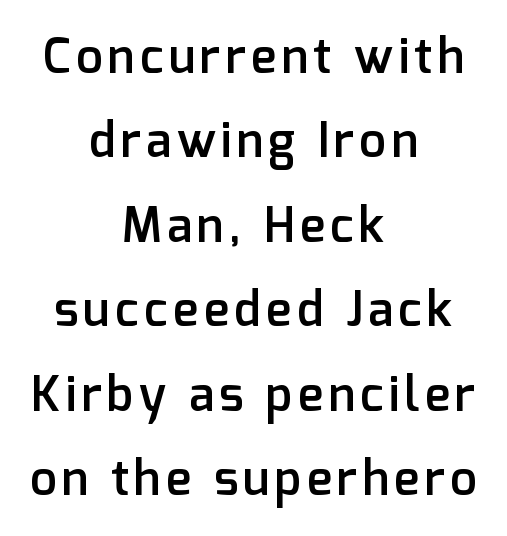
{"serif": "no", "italic": "no", "bold": "semi", "weight": "semibold", "width": "normal", "stroke_contrast": "low", "x_height": "medium", "monospaced": "no", "underline": "no", "align": "center", "line_spacing_ratio": 1.76, "glyph_px": 48}
